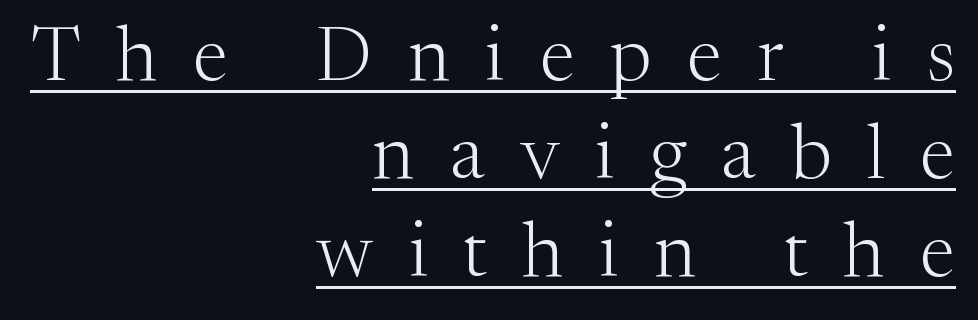
{"serif": "yes", "italic": "no", "bold": "no", "weight": "light", "width": "normal", "stroke_contrast": "medium", "x_height": "medium", "monospaced": "no", "underline": "yes", "align": "right", "line_spacing": "normal", "line_spacing_ratio": 1.27, "letter_spacing": "wide", "letter_spacing_em": 0.46, "glyph_px": 77}
